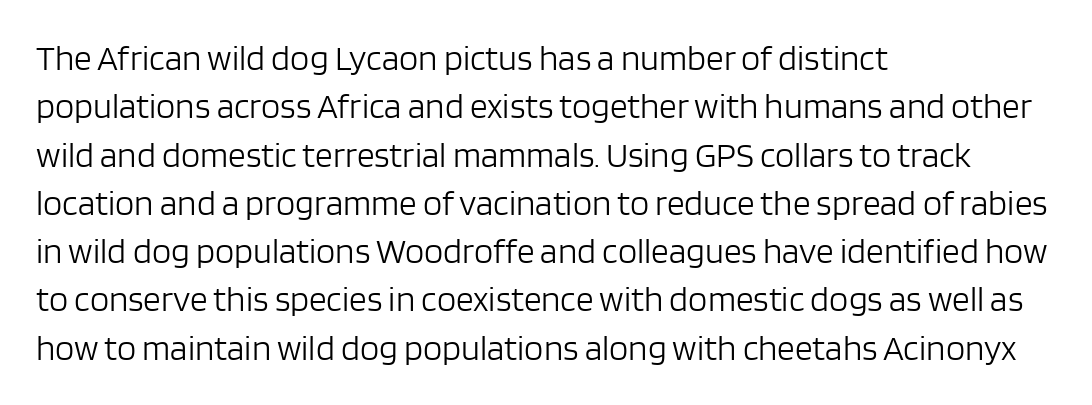
{"serif": "no", "italic": "no", "bold": "no", "weight": "light", "width": "normal", "stroke_contrast": "low", "x_height": "large", "monospaced": "no", "underline": "no", "align": "left", "line_spacing": "normal", "line_spacing_ratio": 1.38, "letter_spacing": "normal", "letter_spacing_em": 0.0, "glyph_px": 35}
